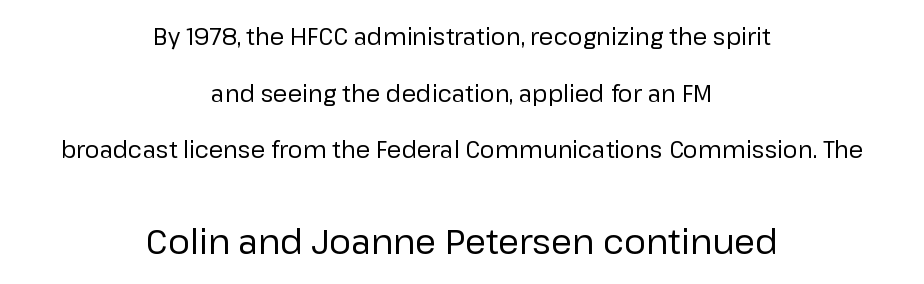
Q: Is the text bold? A: No.
Q: Is the text italic (slanted)? A: No, it is upright.
Q: Is the typeface a serif or a sans-serif typeface? A: Sans-serif.
Q: Is the text underlined? A: No.
Q: How is the paragraph aligned? A: Centered.
Q: Is the spacing between letters normal or unusually wide? A: Normal.
Q: Is the spacing between lines tight, normal or loose? A: Loose.
Q: Which block of text is set in a larger size, the first (top) or the second (bottom)? A: The second (bottom) one.
Q: Width (condensed, normal, or wide)? A: Normal.
Q: Stroke contrast? A: Low.
Q: x-height? A: Medium.
Q: Monospaced? A: No.
